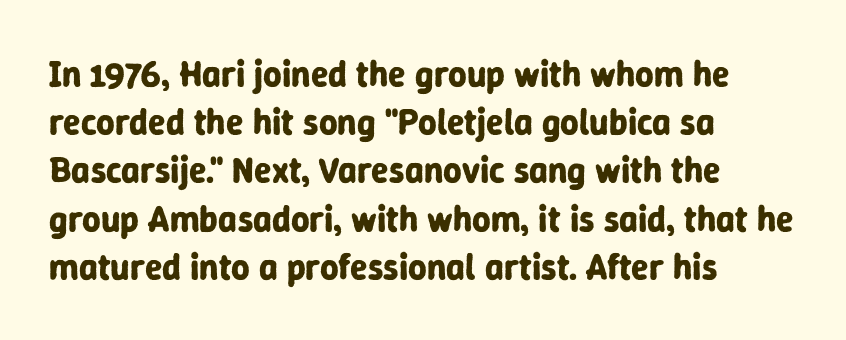
Are there feet on the stems? There aren't — it's a sans. Bold? Absolutely — the strokes are thick and heavy. In CSS terms this would be text-align: left. Quick note: interline space is typical.
